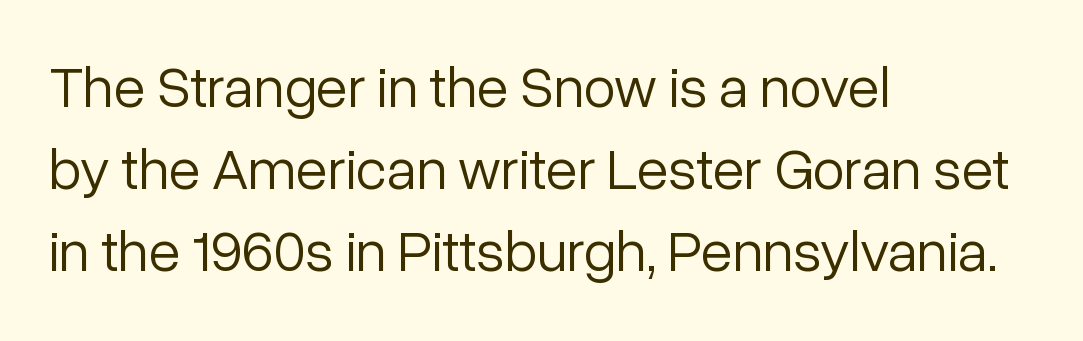
Has an underline been added? It has not. A typesetter would call this proportional, since set widths differ per character. Italic: no, the glyphs are upright roman. The passage shown stacks its lines at a standard gap.
